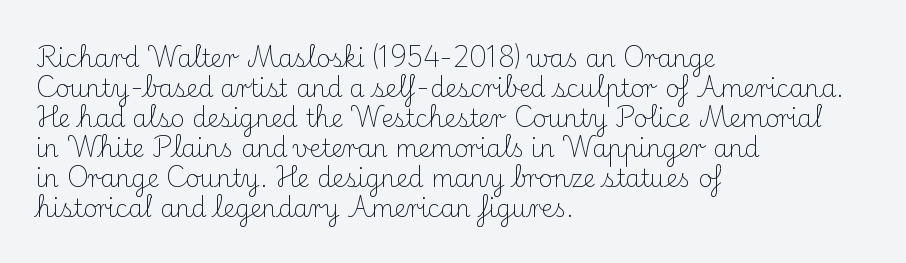
{"italic": "no", "bold": "no", "underline": "no", "align": "left", "line_spacing": "normal", "line_spacing_ratio": 1.25, "letter_spacing": "normal", "letter_spacing_em": 0.0, "glyph_px": 24}
